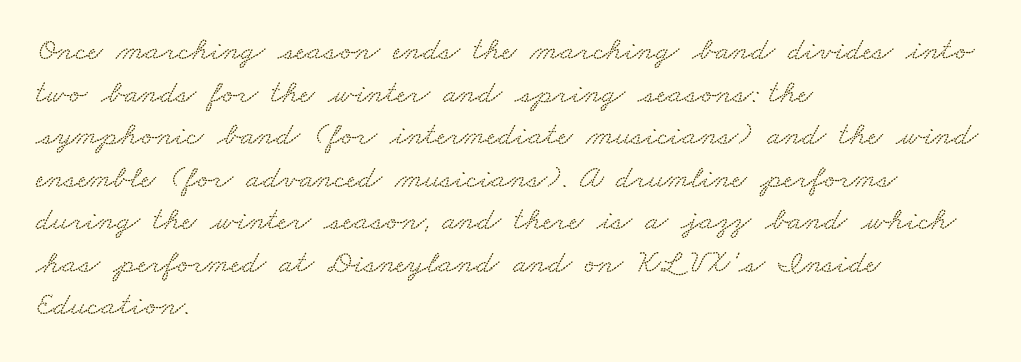
Each word holds together tightly as a unit, with standard inter-letter gaps. The paragraph shown leans on its left margin. Is there much room between lines? A standard amount, neither cramped nor airy. A typesetter would call this proportional, since set widths differ per character.
